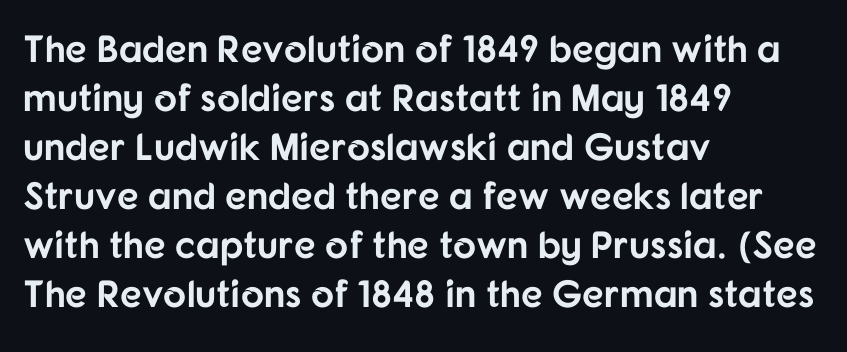
{"serif": "no", "italic": "no", "bold": "yes", "weight": "bold", "width": "normal", "stroke_contrast": "low", "x_height": "medium", "monospaced": "no", "underline": "no", "align": "left", "line_spacing": "normal", "line_spacing_ratio": 1.29, "letter_spacing": "normal", "letter_spacing_em": 0.0, "glyph_px": 38}
